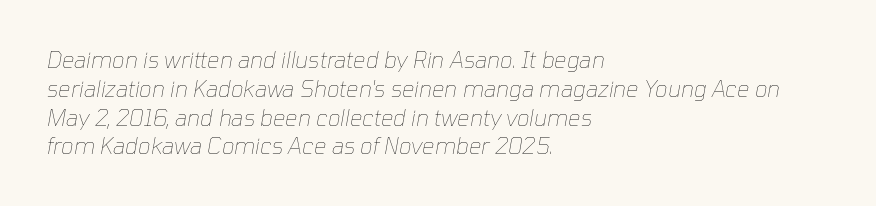
Q: Is the text bold? A: No.
Q: Is the text italic (slanted)? A: Yes, it leans right by about 10 degrees.
Q: Is the text underlined? A: No.
Q: How is the paragraph aligned? A: Left-aligned.
Q: Is the spacing between letters normal or unusually wide? A: Normal.
Q: Is the spacing between lines tight, normal or loose? A: Normal.
